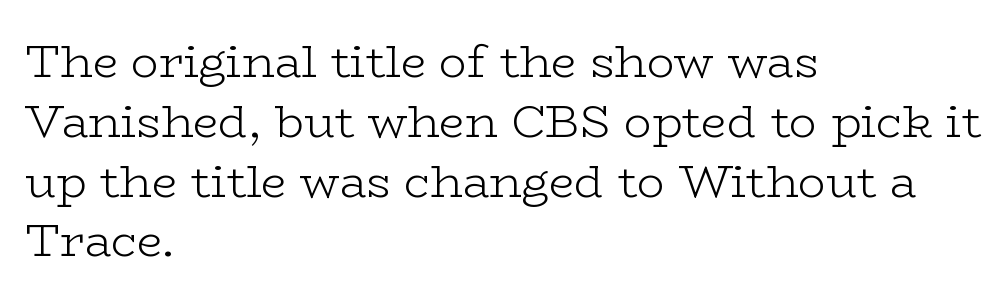
The lines sit at an ordinary, default distance from one another. These lines are rendered in a variable-pitch font. Unlike italic type, these characters show no tilt at all. The rag falls on the right side of this text block.
